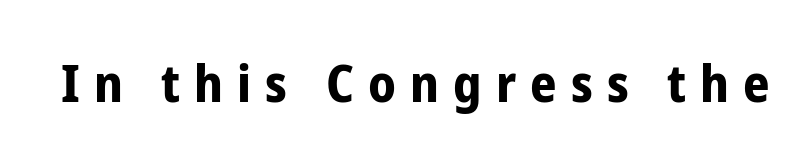
The image shows 52 px bold, condensed sans-serif type, upright; set unusually wide letter spacing (+0.27 em), not underlined; low stroke contrast and a medium x-height.
